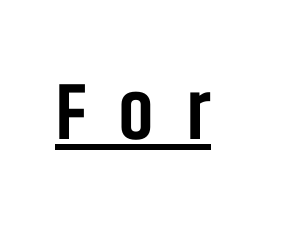
What stands out about the letter spacing? Its width — letters are far apart. A roman cut, with each character standing at attention. The designer went with a sans here, leaving each stem footless. Spacing verdict: proportional, widths tailored to each character. Weight check: semibold — heavier than regular, not quite bold. The rendering uses the underline text-decoration.
